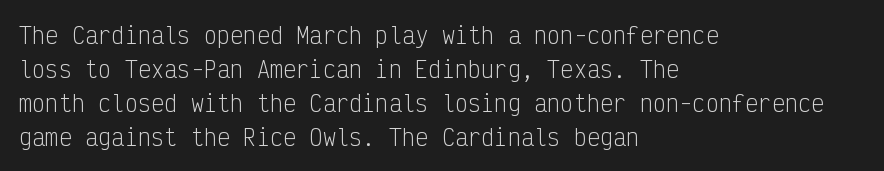
Q: Is the text bold? A: No.
Q: Is the text italic (slanted)? A: No, it is upright.
Q: Is the text underlined? A: No.
Q: How is the paragraph aligned? A: Left-aligned.
Q: Is the spacing between letters normal or unusually wide? A: Normal.
Q: Is the spacing between lines tight, normal or loose? A: Normal.
